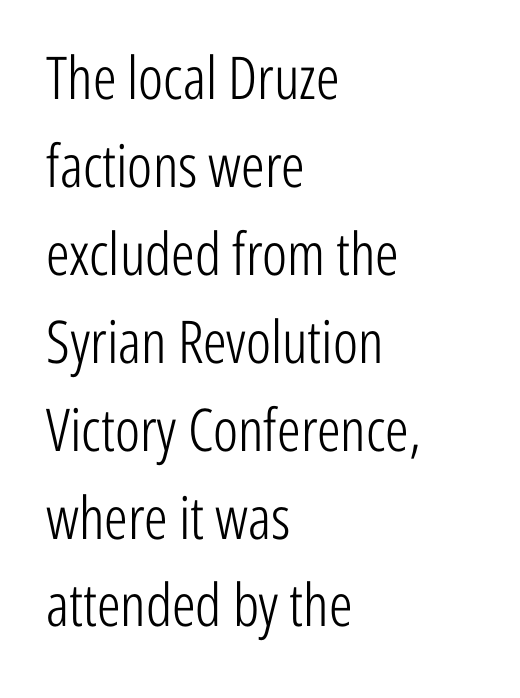
{"serif": "no", "italic": "no", "bold": "no", "weight": "light", "width": "condensed", "stroke_contrast": "low", "x_height": "medium", "monospaced": "no", "underline": "no", "align": "left", "line_spacing": "normal", "line_spacing_ratio": 1.49, "letter_spacing": "normal", "letter_spacing_em": 0.0, "glyph_px": 59}
